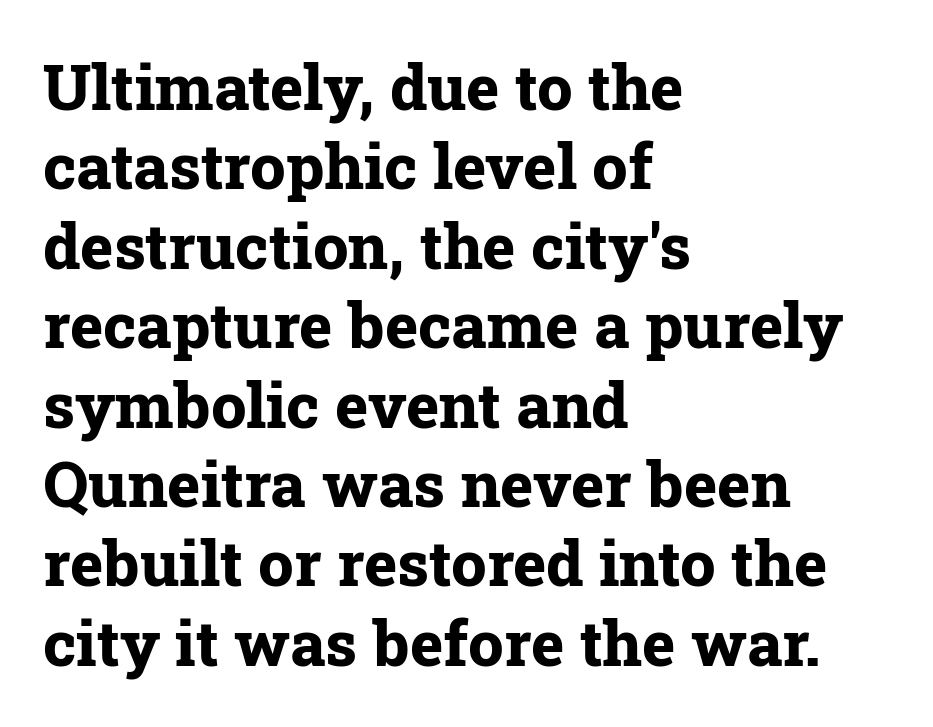
Q: Is the text bold? A: Yes.
Q: Is the text italic (slanted)? A: No, it is upright.
Q: Is the typeface a serif or a sans-serif typeface? A: Serif.
Q: Is the text underlined? A: No.
Q: How is the paragraph aligned? A: Left-aligned.
Q: Is the spacing between letters normal or unusually wide? A: Normal.
Q: Is the spacing between lines tight, normal or loose? A: Normal.
Q: Width (condensed, normal, or wide)? A: Normal.
Q: Stroke contrast? A: Low.
Q: x-height? A: Medium.
Q: Monospaced? A: No.
